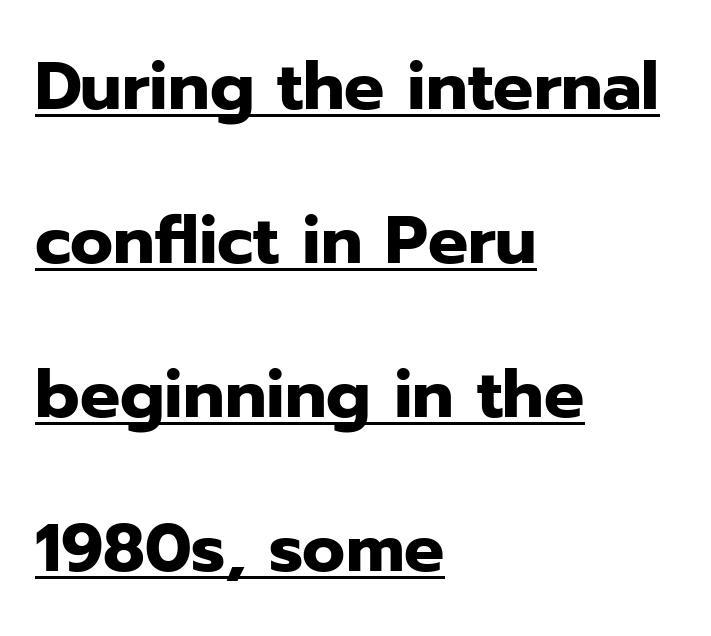
Q: Is the text bold? A: Yes.
Q: Is the text italic (slanted)? A: No, it is upright.
Q: Is the typeface a serif or a sans-serif typeface? A: Sans-serif.
Q: Is the text underlined? A: Yes.
Q: How is the paragraph aligned? A: Left-aligned.
Q: Is the spacing between letters normal or unusually wide? A: Normal.
Q: Is the spacing between lines tight, normal or loose? A: Loose.
Q: Width (condensed, normal, or wide)? A: Normal.
Q: Stroke contrast? A: Low.
Q: x-height? A: Medium.
Q: Monospaced? A: No.
